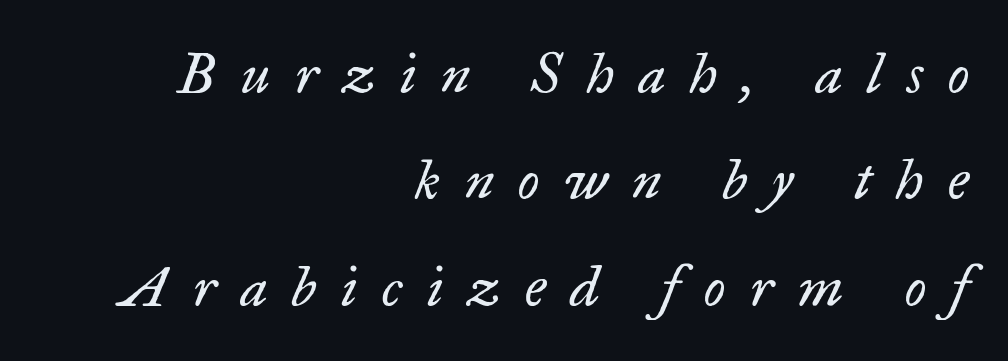
The image shows 56 px regular-weight serif type, italic (leaning right); set right-aligned, loose line spacing (1.9x), unusually wide letter spacing (+0.44 em), not underlined; low stroke contrast and a small x-height.
